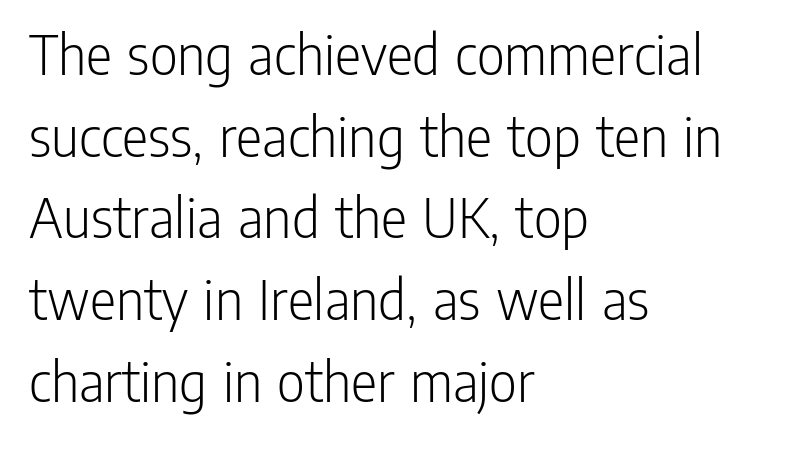
Summary of vertical rhythm: regular, with standard interline spacing. This is roman type, the default non-slanted kind. A quiet, ordinary-to-light weight characterises the typeface. Are there feet on the stems? There aren't — it's a sans. Students, note that the glyphs here touch the page at normal intervals. The text block is weighted toward the left margin, trailing off unevenly rightward.
